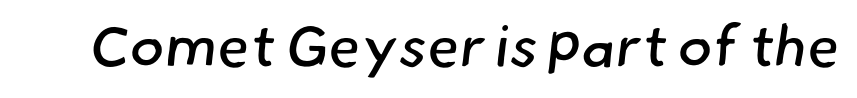
Q: Is the text bold? A: No.
Q: Is the typeface a serif or a sans-serif typeface? A: Sans-serif.
Q: Is the text underlined? A: No.
Q: Is the spacing between letters normal or unusually wide? A: Normal.
Q: Width (condensed, normal, or wide)? A: Normal.
Q: Stroke contrast? A: Low.
Q: x-height? A: Small.
Q: Monospaced? A: No.
